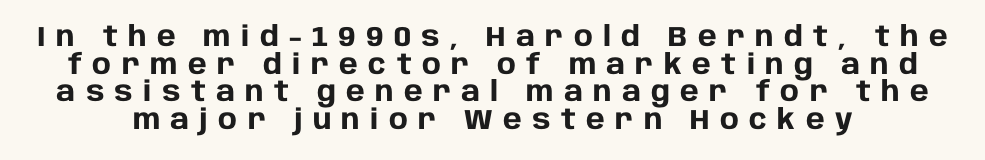
The image shows 28 px heavy sans-serif type, upright; set tight line spacing (0.99x), unusually wide letter spacing (+0.37 em), not underlined; low stroke contrast and a large x-height.
